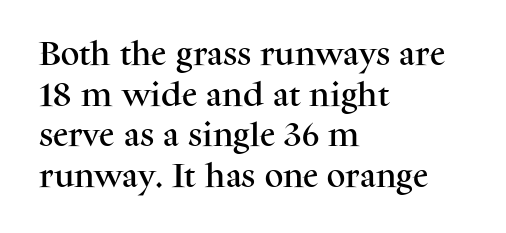
{"italic": "no", "underline": "no", "align": "left", "line_spacing": "normal", "line_spacing_ratio": 1.56, "letter_spacing": "normal", "letter_spacing_em": 0.0, "glyph_px": 26}
